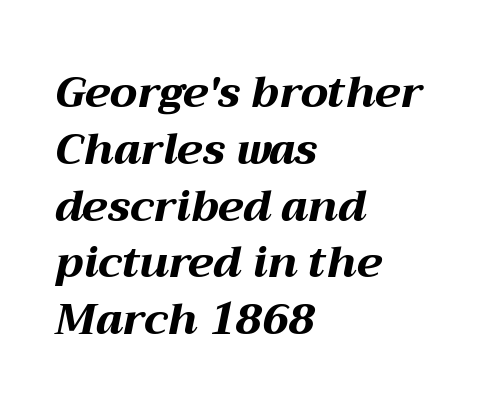
{"italic": "yes", "lean": "right", "slant_degrees": 12, "bold": "yes", "weight": "bold", "width": "wide", "stroke_contrast": "medium", "x_height": "medium", "monospaced": "no", "underline": "no", "align": "left", "line_spacing": "normal", "line_spacing_ratio": 1.32, "letter_spacing": "normal", "letter_spacing_em": 0.0, "glyph_px": 43}
